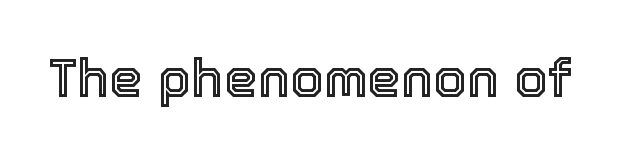
The image shows 54 px text type, upright; set normal letter spacing, not underlined; a medium x-height.
